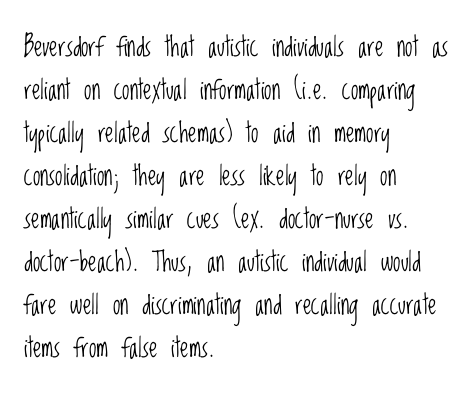
Q: Is the text bold? A: No.
Q: Is the text italic (slanted)? A: No, it is upright.
Q: Is the text underlined? A: No.
Q: How is the paragraph aligned? A: Left-aligned.
Q: Is the spacing between letters normal or unusually wide? A: Normal.
Q: Is the spacing between lines tight, normal or loose? A: Normal.
